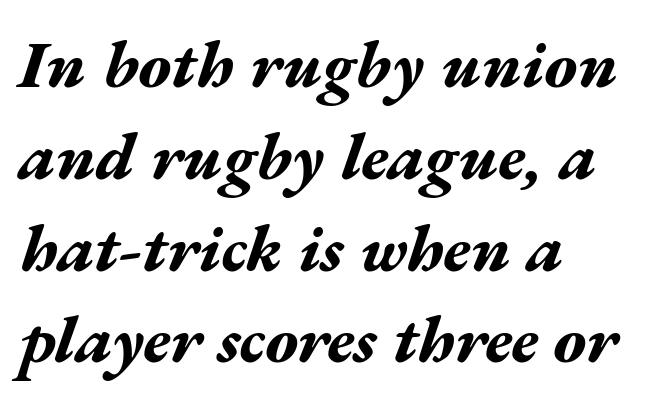
{"italic": "yes", "lean": "right", "slant_degrees": 17, "bold": "yes", "weight": "bold", "width": "wide", "stroke_contrast": "medium", "x_height": "medium", "monospaced": "no", "underline": "no", "align": "left", "line_spacing": "normal", "line_spacing_ratio": 1.37, "letter_spacing": "normal", "letter_spacing_em": 0.0, "glyph_px": 67}
